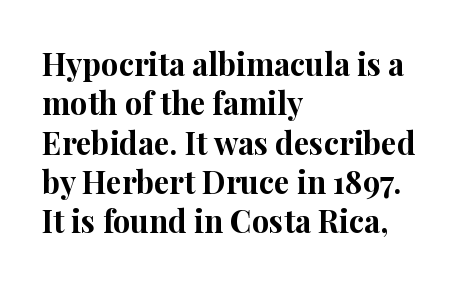
Q: Is the text bold? A: Yes.
Q: Is the text italic (slanted)? A: No, it is upright.
Q: Is the typeface a serif or a sans-serif typeface? A: Serif.
Q: Is the text underlined? A: No.
Q: How is the paragraph aligned? A: Left-aligned.
Q: Is the spacing between letters normal or unusually wide? A: Normal.
Q: Is the spacing between lines tight, normal or loose? A: Normal.
Q: Width (condensed, normal, or wide)? A: Normal.
Q: Stroke contrast? A: High.
Q: x-height? A: Medium.
Q: Monospaced? A: No.
